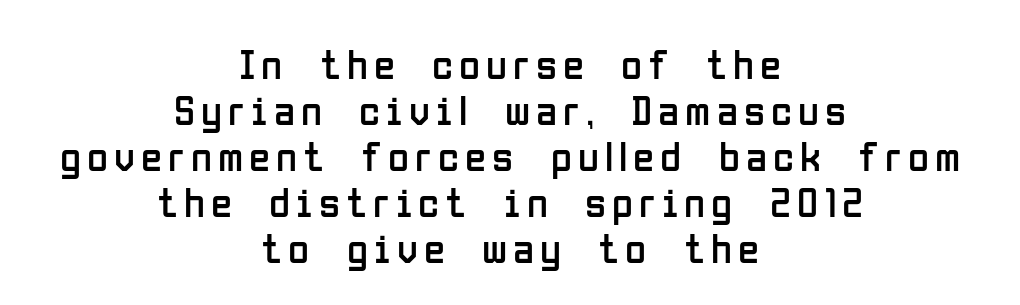
The typesetter chose a symmetrical, centered arrangement here. Has an underline been added? It has not. Each letter keeps its own natural width here, so spacing adapts to shape. Tightly led — the rows are bunched. No italicization has been applied; the sample stays upright.
